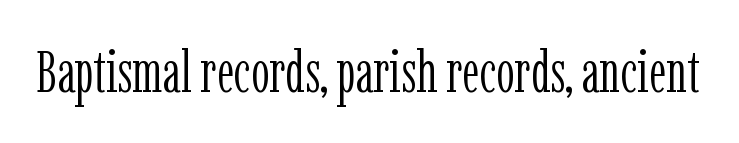
Posture: vertical. You can tell from the footed stems that serif type was used. No heavy texture on the line: the type isn't bold. Do the characters align in a grid? No, the font is proportional. A typesetter would call this zero additional tracking. Decoration check: the copy has no underline.
